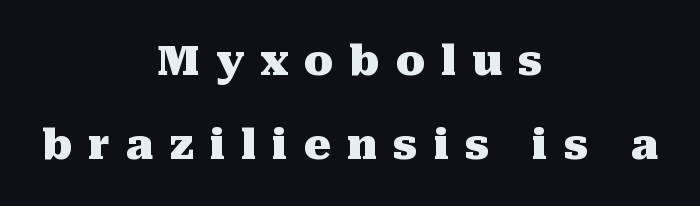
Interline gaps are noticeably wide in this sample. Does the lettering tilt? It doesn't — this is upright. The text was rendered using a seriffed face with decorative stroke endings. Horizontally, the lines are justified to the midpoint only. The baseline area is clear.
